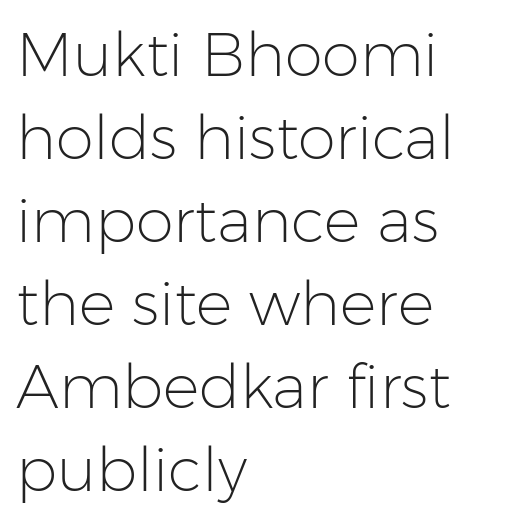
The image shows 61 px light sans-serif type, upright; set left-aligned, normal line spacing (1.36x), normal letter spacing, not underlined; low stroke contrast and a medium x-height.
